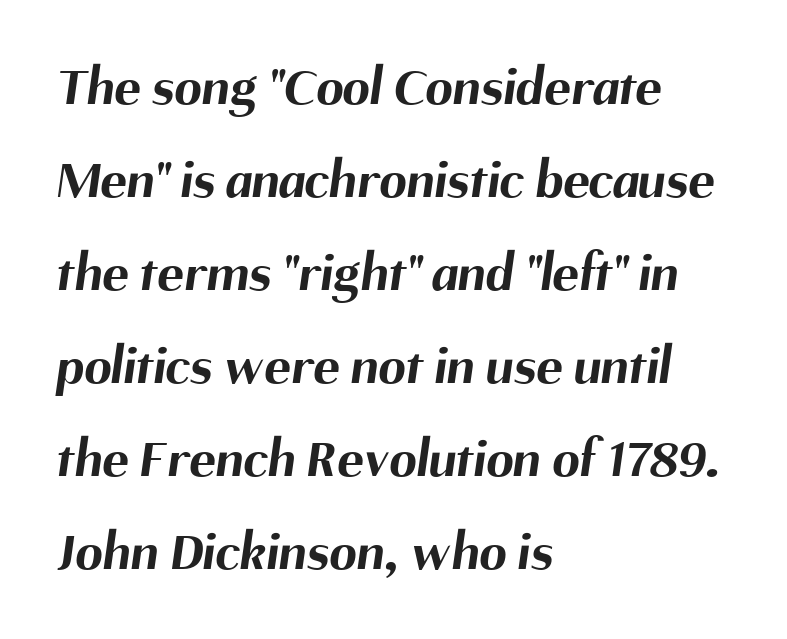
{"serif": "no", "bold": "yes", "weight": "bold", "width": "normal", "stroke_contrast": "medium", "x_height": "medium", "monospaced": "no", "underline": "no", "align": "left", "line_spacing": "normal", "line_spacing_ratio": 1.69, "letter_spacing": "normal", "letter_spacing_em": 0.0, "glyph_px": 55}
